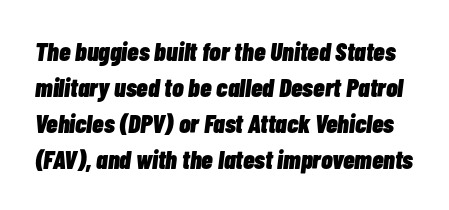
Set as a true bold cut, around the 700 mark. The rendering applies a slant to the glyphs. The gap between lines stays unmarked. The tracking reads as untouched default to a designer's eye. Quick note: interline space is typical.
